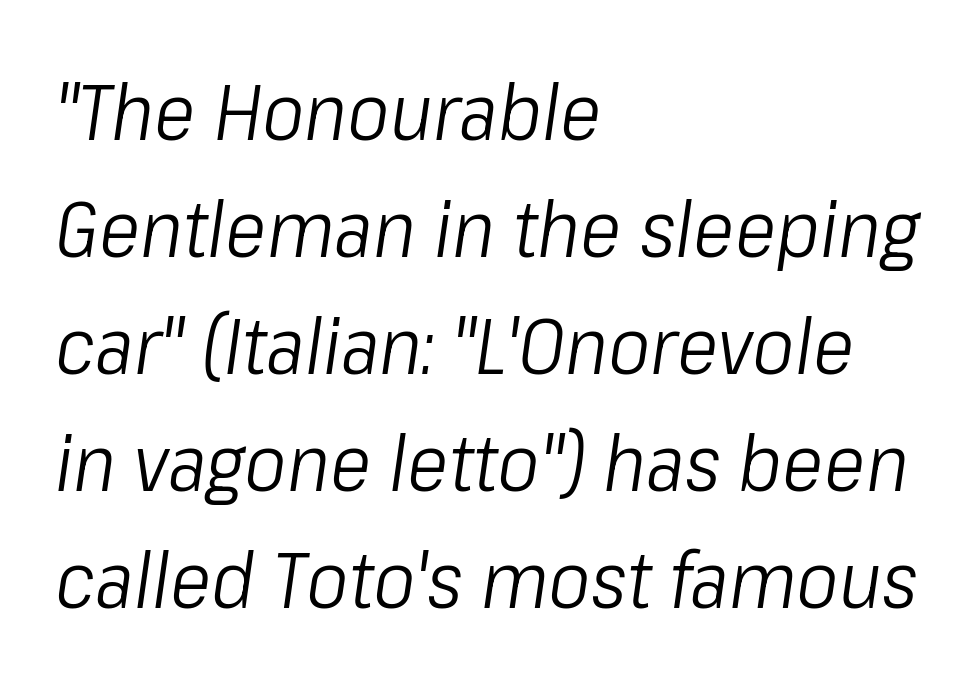
This sample has the flowing, uneven cadence of proportional lettering. Style check: oblique. The passage shown is not underscored anywhere. Quick note: interline space is typical.
